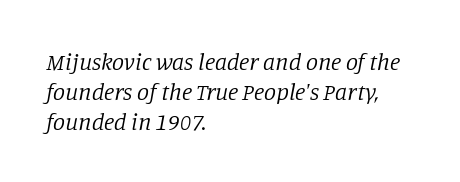
{"italic": "yes", "lean": "right", "slant_degrees": 11, "bold": "no", "underline": "no", "align": "left", "line_spacing": "normal", "line_spacing_ratio": 1.25, "letter_spacing": "normal", "letter_spacing_em": 0.0, "glyph_px": 24}
